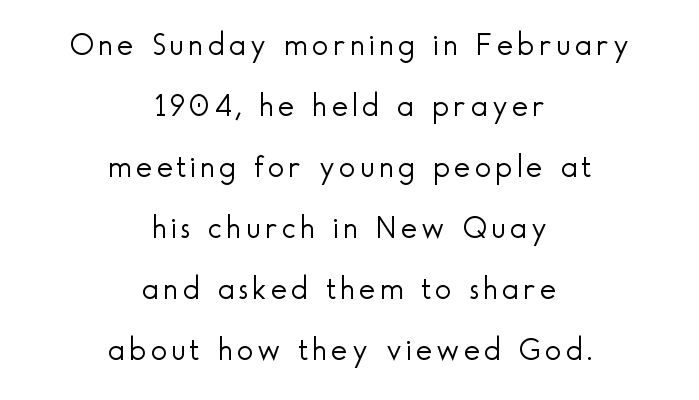
{"serif": "no", "italic": "no", "bold": "no", "weight": "light", "width": "normal", "x_height": "small", "monospaced": "no", "underline": "no", "align": "center", "line_spacing": "loose", "line_spacing_ratio": 1.97, "glyph_px": 31}
